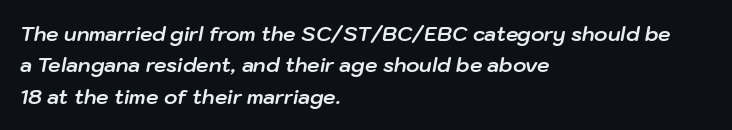
Q: Is the text bold? A: Yes.
Q: Is the text italic (slanted)? A: Yes, it leans right by about 10 degrees.
Q: Is the text underlined? A: No.
Q: How is the paragraph aligned? A: Left-aligned.
Q: Is the spacing between letters normal or unusually wide? A: Normal.
Q: Is the spacing between lines tight, normal or loose? A: Normal.
